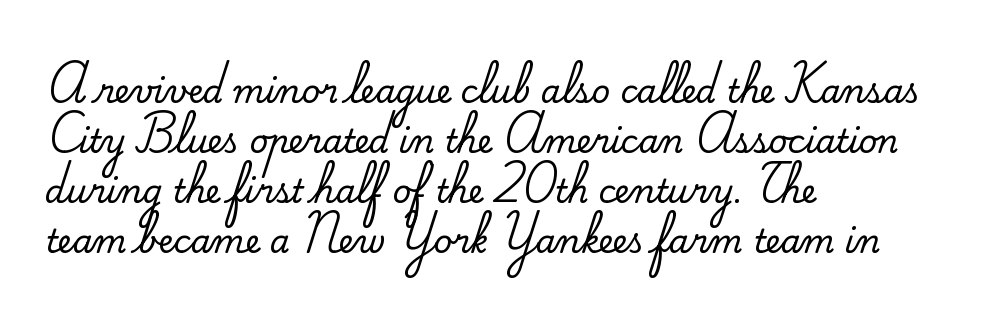
The image shows 32 px serif type; set left-aligned, normal line spacing (1.56x), normal letter spacing, not underlined; medium stroke contrast and a small x-height.
